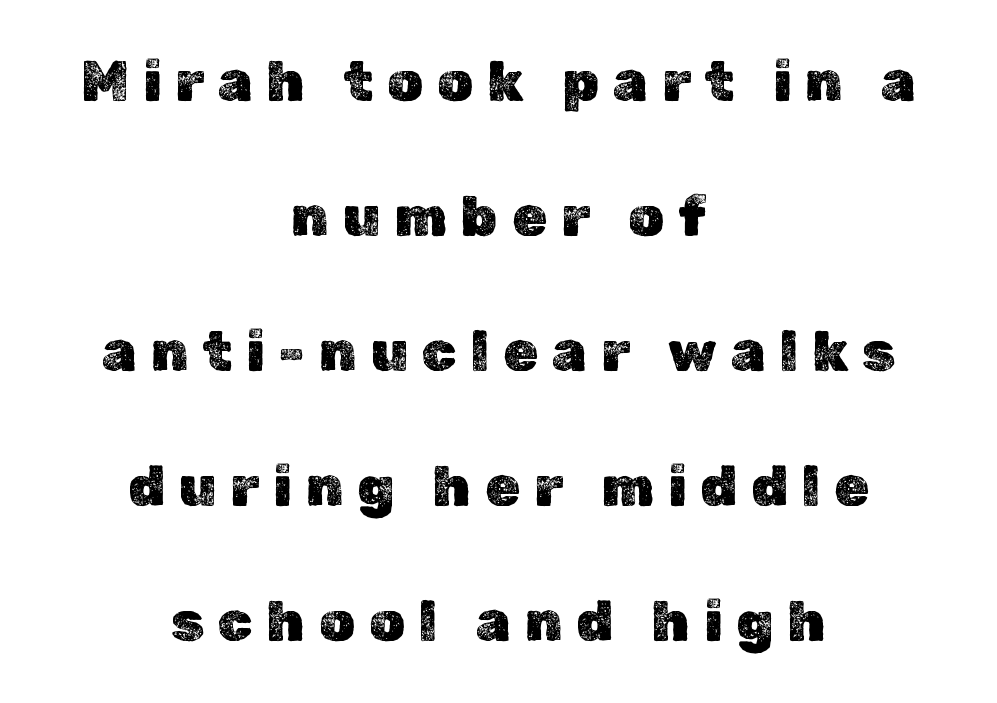
Tall strokes in this sample are plumb rather than angled. Letter spacing: wide. Character widths vary here, with narrow letters taking less room than wide ones. Typeset on center — no edge is straight. The block of text is sparse from top to bottom, with ample space between rows.
